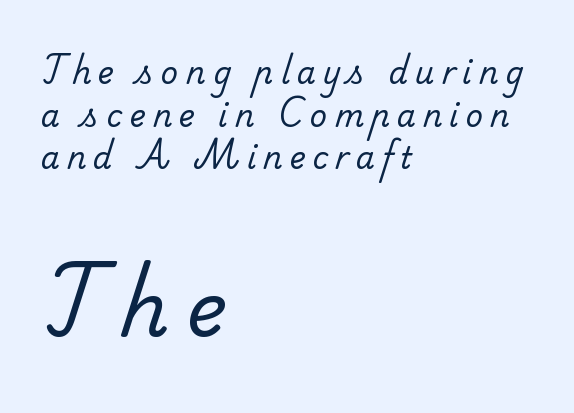
The image shows 76 px regular-weight serif type; set left-aligned, normal line spacing (1.42x), unusually wide letter spacing (+0.24 em), not underlined; the second (bottom) block is 2.53x larger; low stroke contrast and a small x-height.
